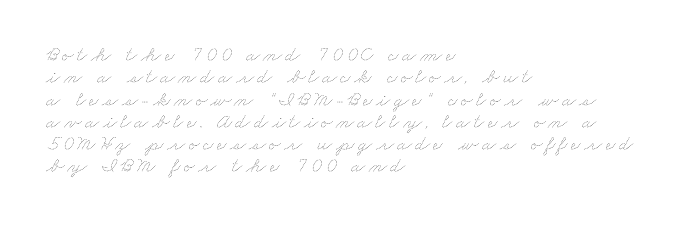
The image shows 21 px text type; set left-aligned, tight line spacing (1.06x), not underlined.
